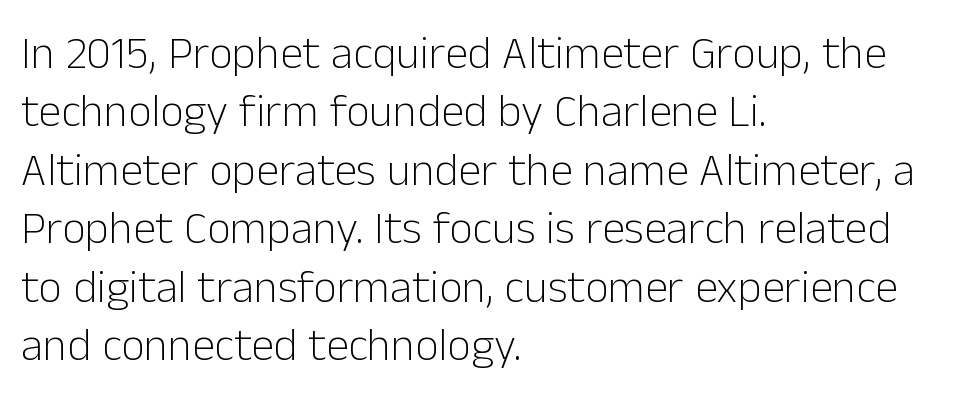
Q: Is the text bold? A: No.
Q: Is the text italic (slanted)? A: No, it is upright.
Q: Is the typeface a serif or a sans-serif typeface? A: Sans-serif.
Q: Is the text underlined? A: No.
Q: How is the paragraph aligned? A: Left-aligned.
Q: Is the spacing between letters normal or unusually wide? A: Normal.
Q: Is the spacing between lines tight, normal or loose? A: Normal.
Q: Width (condensed, normal, or wide)? A: Normal.
Q: Stroke contrast? A: Low.
Q: x-height? A: Medium.
Q: Monospaced? A: No.
